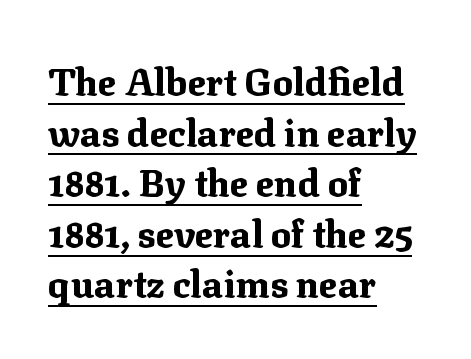
{"serif": "yes", "italic": "no", "bold": "yes", "weight": "bold", "width": "normal", "stroke_contrast": "medium", "x_height": "medium", "monospaced": "no", "underline": "yes", "align": "left", "line_spacing": "normal", "line_spacing_ratio": 1.33, "letter_spacing": "normal", "letter_spacing_em": 0.0, "glyph_px": 38}
